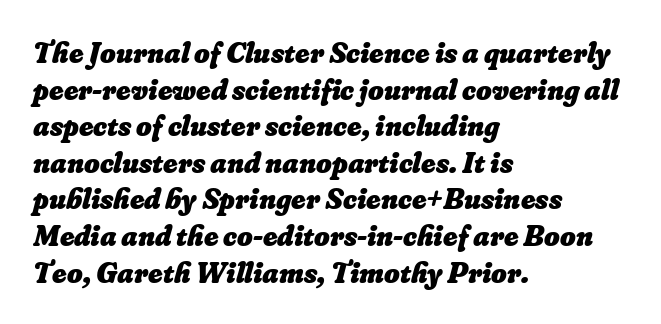
{"bold": "yes", "weight": "heavy", "width": "normal", "stroke_contrast": "low", "x_height": "small", "monospaced": "no", "underline": "no", "align": "left", "line_spacing_ratio": 1.22, "letter_spacing": "normal", "letter_spacing_em": 0.0, "glyph_px": 30}
